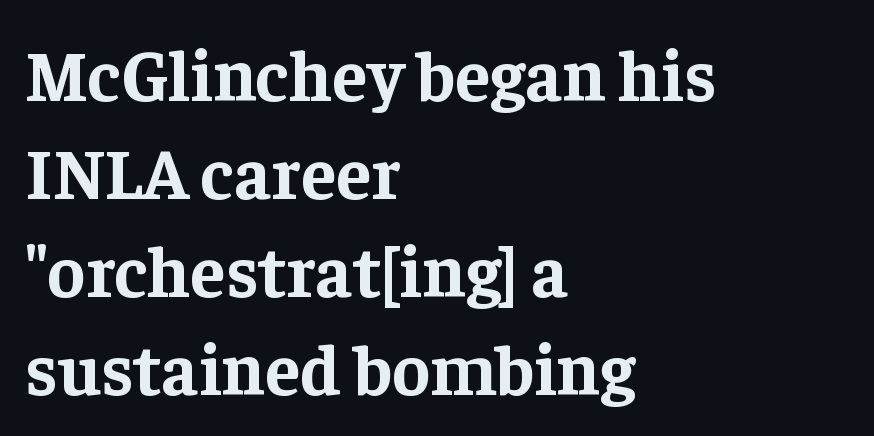
Serif or sans? Serif — the stroke terminals have little feet. This rendering uses left alignment, leaving the right contour irregular. The horizontal fit of the characters is conventional and even. Nope, not italic — everything's standing straight.
